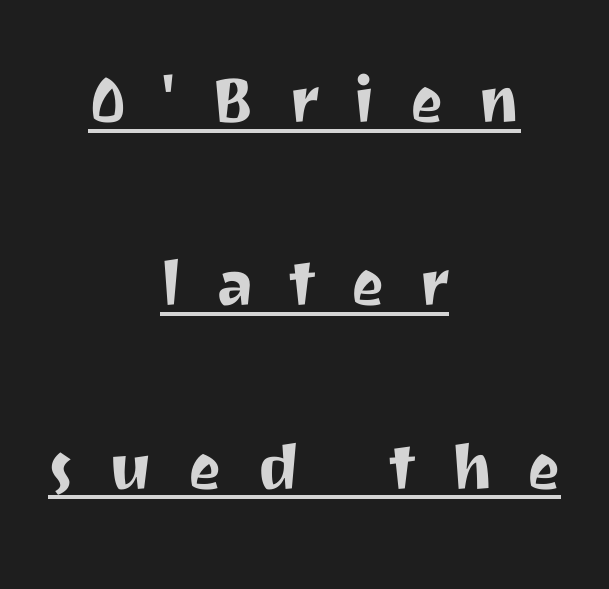
Visually the block forms a symmetrical silhouette, jagged on both flanks. Notice how the stems are strictly vertical — no italics here. The face used here is rendered with a markedly widened letterfit. If you measured baseline to baseline, you'd find a long distance. These lines are composed in type without serifs. The face used here appears with an underline applied.
